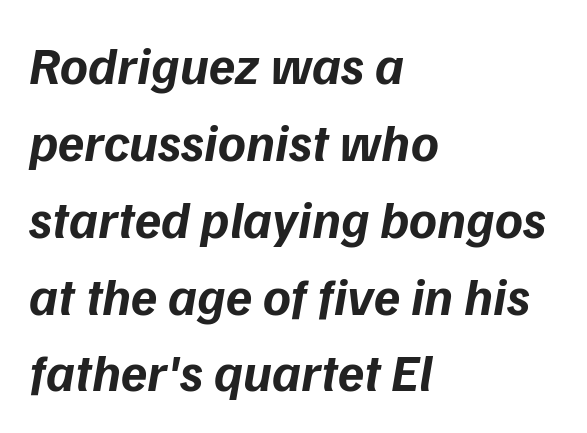
Q: Is the text bold? A: Yes.
Q: Is the typeface a serif or a sans-serif typeface? A: Sans-serif.
Q: Is the text underlined? A: No.
Q: How is the paragraph aligned? A: Left-aligned.
Q: Is the spacing between letters normal or unusually wide? A: Normal.
Q: Is the spacing between lines tight, normal or loose? A: Normal.
Q: Width (condensed, normal, or wide)? A: Normal.
Q: Stroke contrast? A: Low.
Q: x-height? A: Medium.
Q: Monospaced? A: No.
